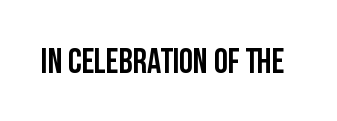
Q: Is the text bold? A: Yes.
Q: Is the text italic (slanted)? A: No, it is upright.
Q: Is the typeface a serif or a sans-serif typeface? A: Sans-serif.
Q: Is the text underlined? A: No.
Q: Is the spacing between letters normal or unusually wide? A: Normal.
Q: Width (condensed, normal, or wide)? A: Condensed.
Q: Stroke contrast? A: Low.
Q: x-height? A: Large.
Q: Monospaced? A: No.
